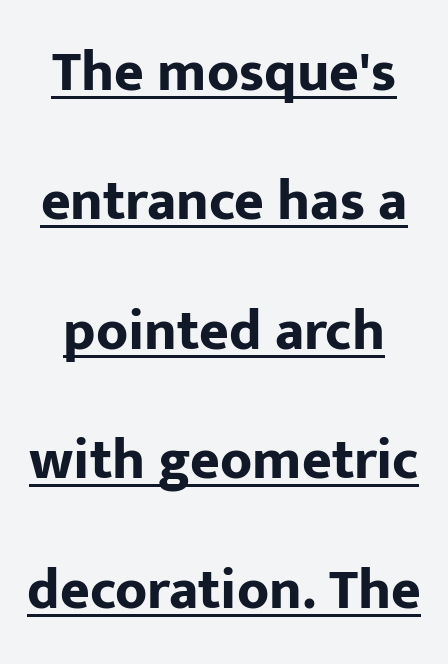
The image shows 57 px bold sans-serif type, upright; set loose line spacing (2.27x), normal letter spacing, underlined; low stroke contrast and a medium x-height.
